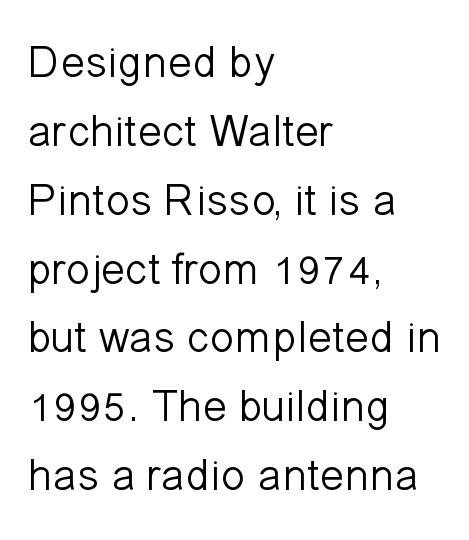
Is there much room between lines? A standard amount, neither cramped nor airy. The specimen omits any rule beneath the text block's lines. The passage shown is not bold in any degree. These lines are composed in type without serifs.
